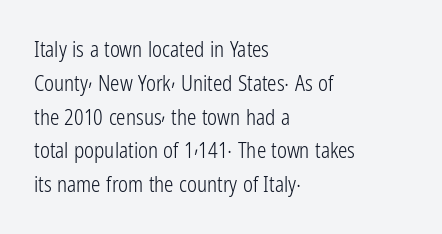
The image shows 21 px text type, upright; set left-aligned, normal line spacing (1.61x), normal letter spacing, not underlined.
